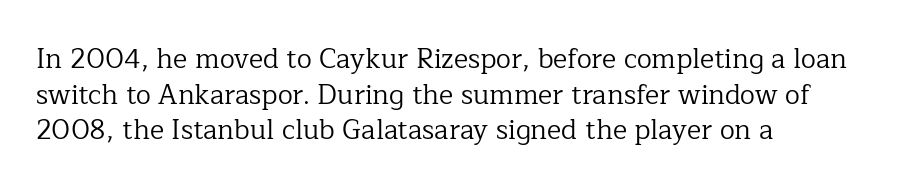
The image shows 27 px text type, upright; set left-aligned, normal line spacing (1.32x), normal letter spacing, not underlined.
